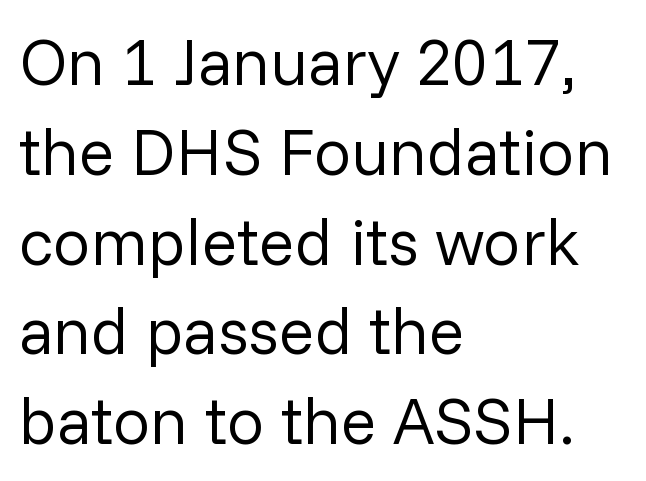
The rendering shows plain stroke endings on the letterforms — a sans-serif design. Default kerning and tracking; the words read as compact shapes. Each letter keeps its own natural width here, so spacing adapts to shape. Where is the straight margin? On the left. Stems here are at most as thick as an everyday book face.
